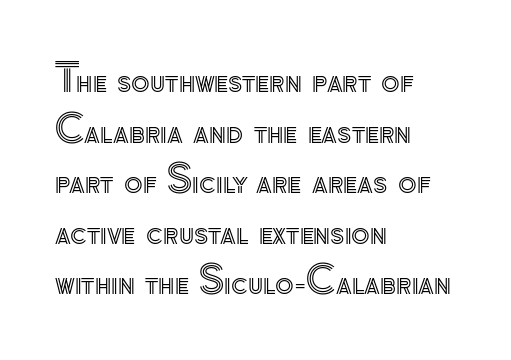
The image shows 38 px text type, upright; set left-aligned, normal line spacing (1.33x), normal letter spacing, not underlined; a small x-height.
